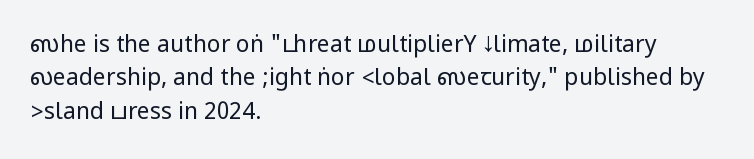
Q: Is the text bold? A: No.
Q: Is the text italic (slanted)? A: No, it is upright.
Q: Is the text underlined? A: No.
Q: How is the paragraph aligned? A: Left-aligned.
Q: Is the spacing between letters normal or unusually wide? A: Normal.
Q: Is the spacing between lines tight, normal or loose? A: Normal.
